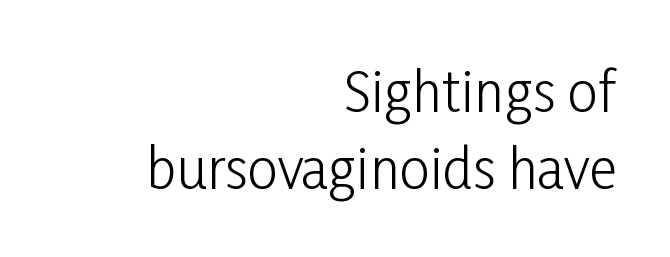
The image shows 54 px light, condensed sans-serif type, upright; set right-aligned, normal line spacing (1.42x), normal letter spacing, not underlined; low stroke contrast and a medium x-height.
